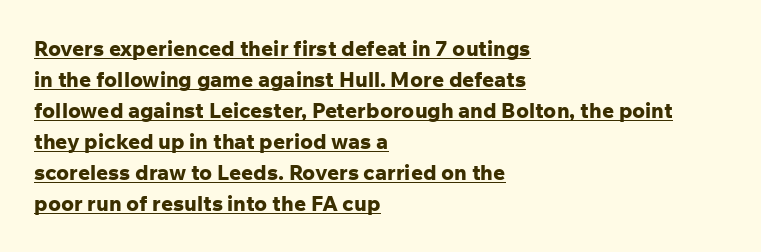
Which margin do the lines hug? The left one — the right edge is uneven. Honestly, the letter spacing is just normal — you wouldn't notice it. The characters look thick and weighty, a clear bold. Somebody hit Ctrl+U on this one — the words are underlined. Rendered with straight, roman letterforms.
